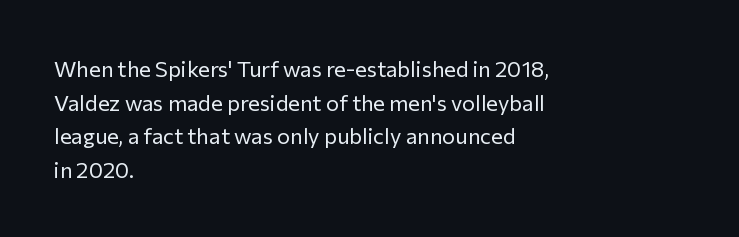
The image shows 22 px text type, upright; set left-aligned, normal line spacing (1.53x), normal letter spacing, not underlined.
